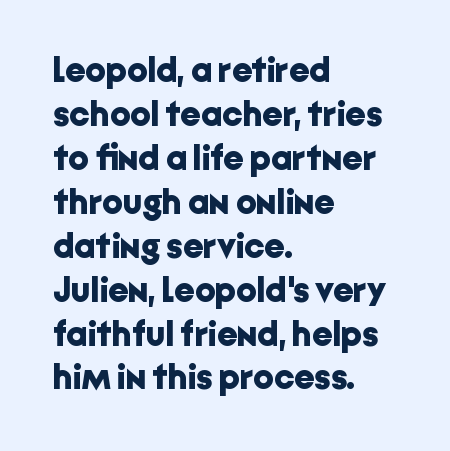
The image shows 36 px bold sans-serif type, upright; set left-aligned, line spacing 1.22x, normal letter spacing, not underlined; low stroke contrast and a medium x-height.
